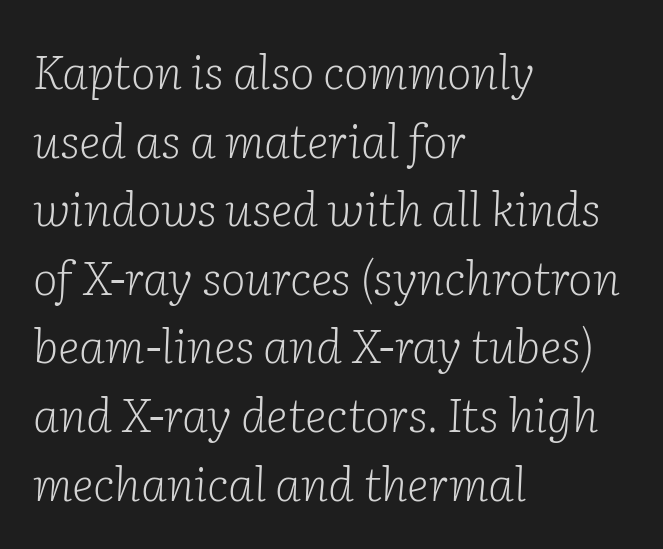
The image shows 47 px light serif type, italic (leaning right); set left-aligned, normal line spacing (1.46x), normal letter spacing, not underlined; low stroke contrast and a medium x-height.
